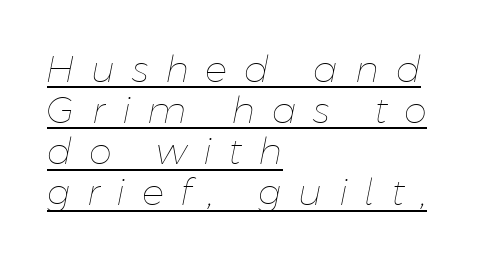
There is plenty of visible air inserted between adjacent glyphs. Caption: lettering with a line underneath. Is the type heavy? It reads as light-to-regular instead. The face used here is proportionally spaced, like ordinary book or web type. The passage shown leans; its letterforms are oblique.
